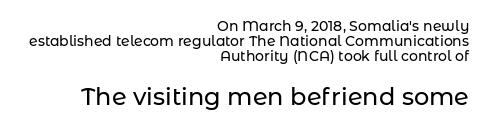
{"italic": "no", "underline": "no", "align": "right", "line_spacing": "tight", "line_spacing_ratio": 1.06, "letter_spacing": "normal", "letter_spacing_em": 0.0, "larger_block": "second", "size_ratio": 1.71, "glyph_px": 24}
